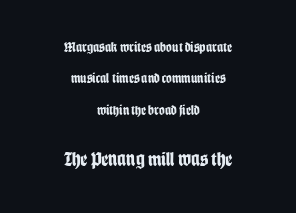
Scale increases going downward across the two blocks. These lines stack symmetrically, like a column narrowing and widening about its center. Rendered with straight, roman letterforms. What's the leading like? Stretched, with rows far apart. Descenders are the only things crossing below the line. Is the type bold? Yes — the strokes are clearly thick and heavy.
